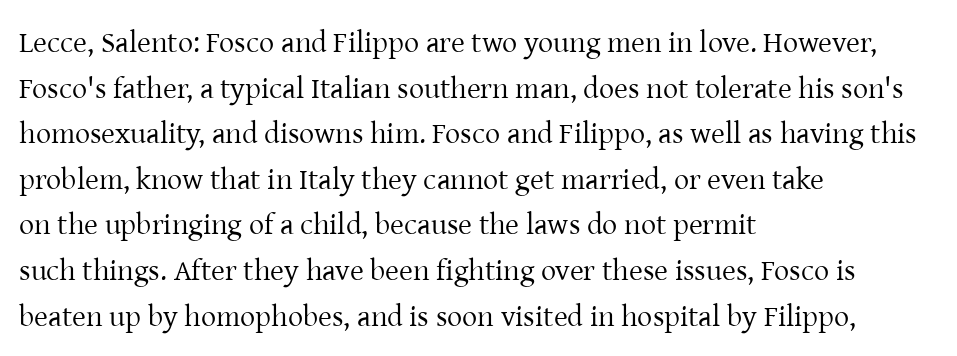
{"serif": "yes", "italic": "no", "bold": "no", "weight": "regular", "width": "normal", "stroke_contrast": "low", "x_height": "medium", "monospaced": "no", "underline": "no", "align": "left", "line_spacing": "normal", "line_spacing_ratio": 1.52, "letter_spacing": "normal", "letter_spacing_em": 0.0, "glyph_px": 30}
